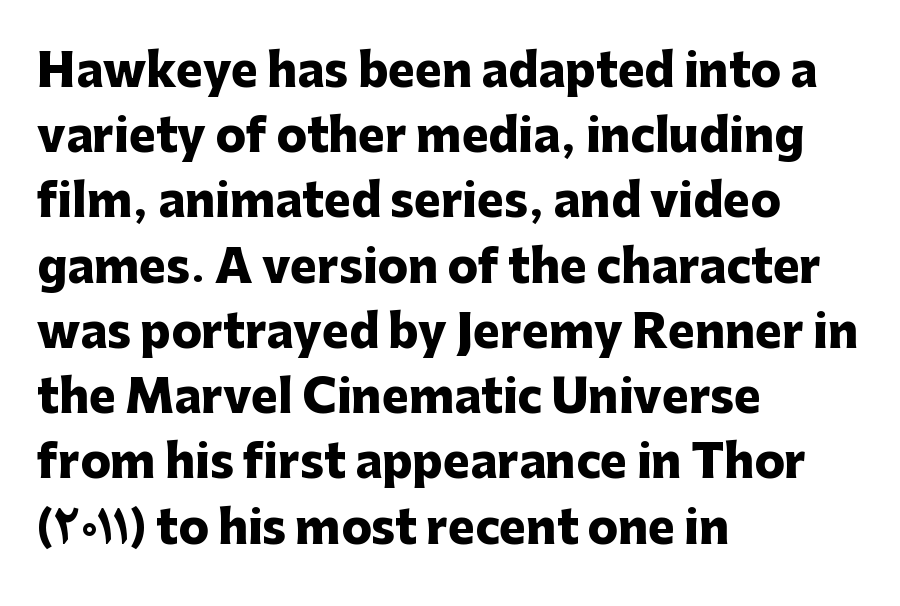
Q: Is the text bold? A: Yes.
Q: Is the text italic (slanted)? A: No, it is upright.
Q: Is the typeface a serif or a sans-serif typeface? A: Sans-serif.
Q: Is the text underlined? A: No.
Q: How is the paragraph aligned? A: Left-aligned.
Q: Is the spacing between letters normal or unusually wide? A: Normal.
Q: Is the spacing between lines tight, normal or loose? A: Normal.
Q: Width (condensed, normal, or wide)? A: Normal.
Q: Stroke contrast? A: Low.
Q: x-height? A: Medium.
Q: Monospaced? A: No.
